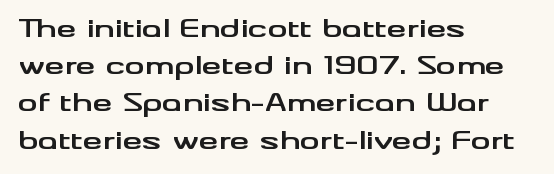
The image shows 25 px bold type, upright; set left-aligned, normal line spacing (1.49x), normal letter spacing, not underlined.
